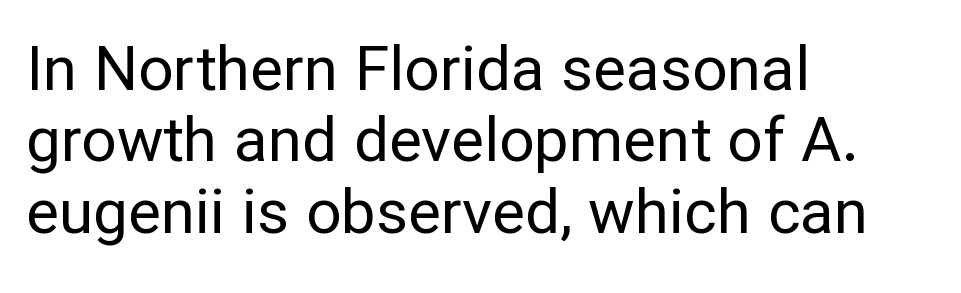
Q: Is the text bold? A: No.
Q: Is the text italic (slanted)? A: No, it is upright.
Q: Is the typeface a serif or a sans-serif typeface? A: Sans-serif.
Q: Is the text underlined? A: No.
Q: How is the paragraph aligned? A: Left-aligned.
Q: Is the spacing between letters normal or unusually wide? A: Normal.
Q: Is the spacing between lines tight, normal or loose? A: Tight.
Q: Width (condensed, normal, or wide)? A: Normal.
Q: Stroke contrast? A: Low.
Q: x-height? A: Medium.
Q: Monospaced? A: No.
